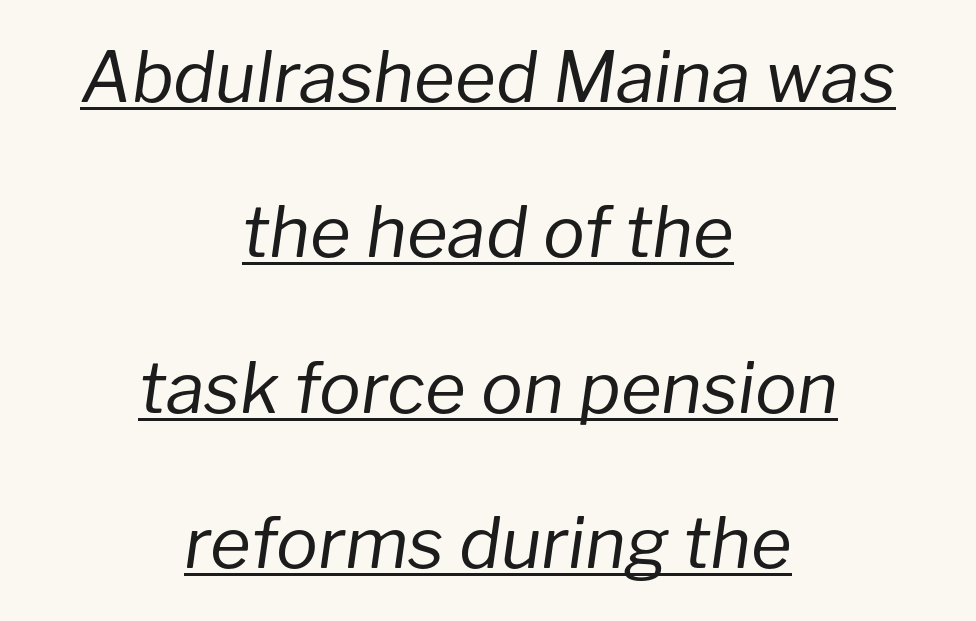
The specimen reads as italic at a glance. If you folded the block vertically in half, each line would mirror itself in length. Baseline-to-baseline distance is far greater than the letter height. Honestly, the letter spacing is just normal — you wouldn't notice it.
